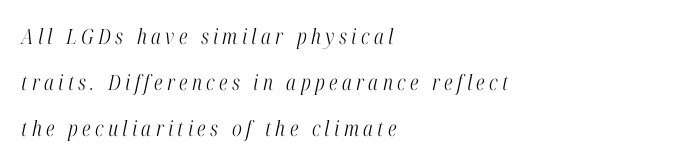
The image shows 21 px text type, italic (leaning right); set left-aligned, loose line spacing (2.2x), unusually wide letter spacing (+0.21 em), not underlined.
